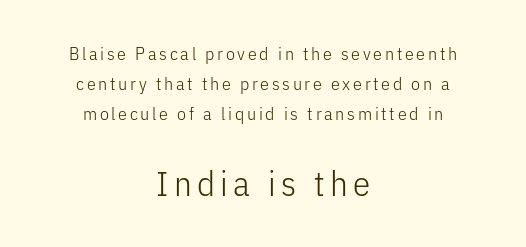
{"serif": "no", "italic": "no", "bold": "no", "weight": "light", "width": "condensed", "stroke_contrast": "low", "x_height": "medium", "monospaced": "no", "underline": "no", "align": "center", "line_spacing": "normal", "line_spacing_ratio": 1.68, "larger_block": "second", "size_ratio": 1.94, "glyph_px": 35}
